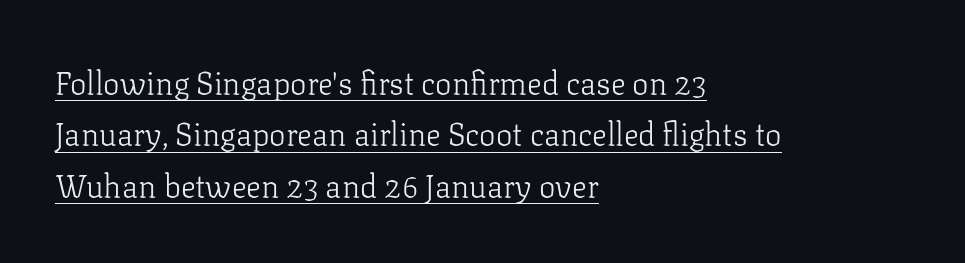
{"serif": "yes", "italic": "no", "bold": "no", "weight": "light", "width": "normal", "stroke_contrast": "low", "x_height": "medium", "monospaced": "no", "underline": "yes", "align": "left", "line_spacing": "normal", "line_spacing_ratio": 1.66, "letter_spacing": "normal", "letter_spacing_em": 0.0, "glyph_px": 31}
